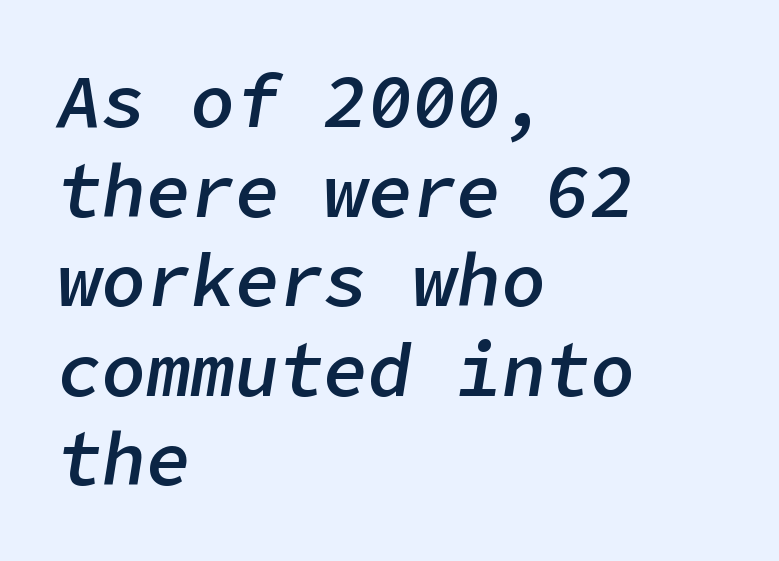
The image shows 74 px semibold type, italic (leaning right); set left-aligned, line spacing 1.21x, normal letter spacing, not underlined; low stroke contrast and a medium x-height.
